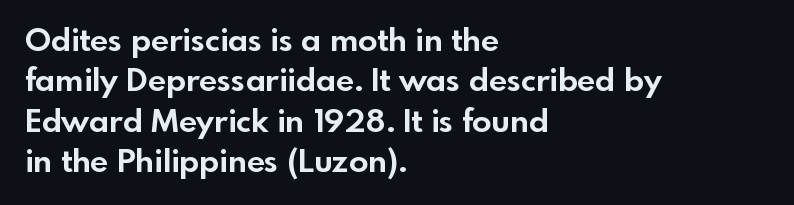
The zone under the glyphs is completely vacant. What kind of face is this? One without serifs — a sans. A typesetter would call this proportional, since set widths differ per character. The passage is arranged the way most books set body copy — flush left. It's the straight-up-and-down kind of type. Tracking value appears to be zero — textbook default spacing.
